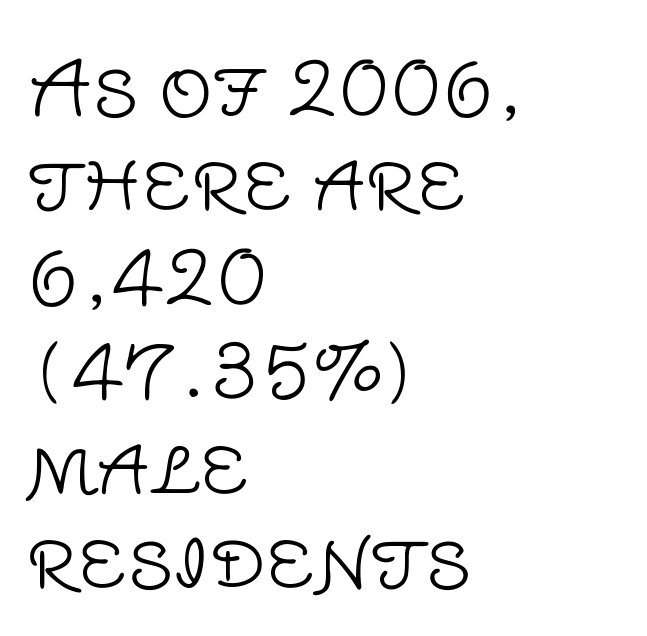
Q: Is the text bold? A: No.
Q: Is the text italic (slanted)? A: Yes.
Q: Is the typeface a serif or a sans-serif typeface? A: Sans-serif.
Q: Is the text underlined? A: No.
Q: How is the paragraph aligned? A: Left-aligned.
Q: Is the spacing between letters normal or unusually wide? A: Normal.
Q: Is the spacing between lines tight, normal or loose? A: Normal.
Q: Width (condensed, normal, or wide)? A: Normal.
Q: Stroke contrast? A: Low.
Q: x-height? A: Large.
Q: Monospaced? A: No.
